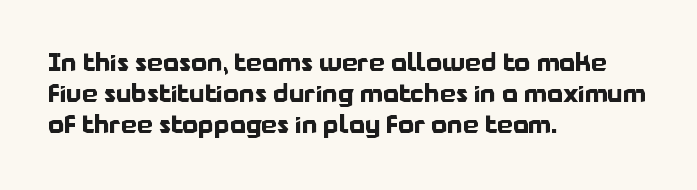
{"italic": "no", "bold": "yes", "underline": "no", "align": "left", "line_spacing": "normal", "line_spacing_ratio": 1.25, "letter_spacing": "normal", "letter_spacing_em": 0.0, "glyph_px": 25}
